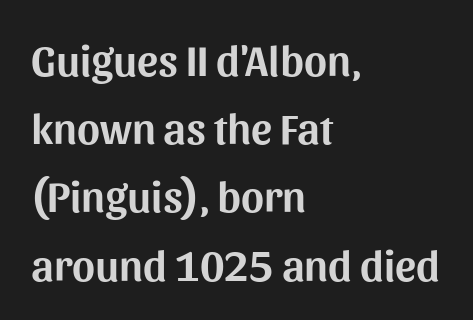
This rendering features lettering with no underline. Every character sits straight up, as roman type does. The passage shown has conventional tracking throughout. Varying glyph widths throughout — classic text-font behaviour. The font family rendered here belongs to the sans-serif group.
